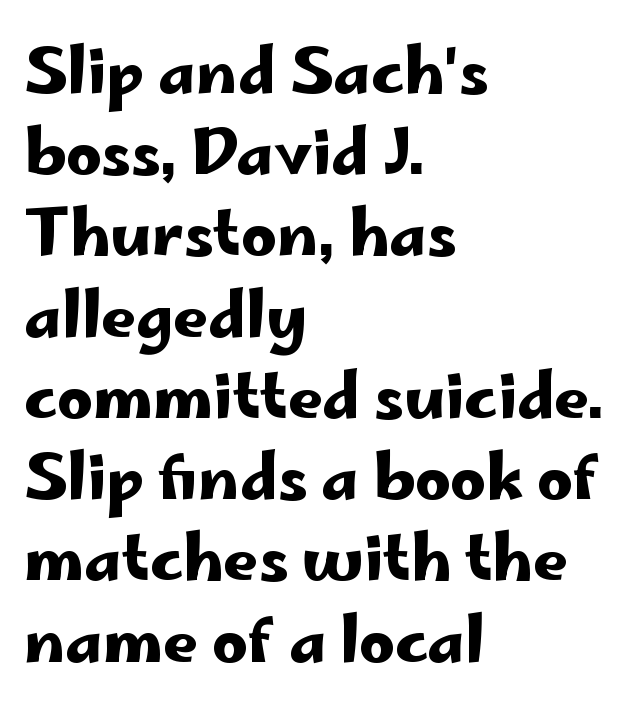
{"serif": "no", "italic": "no", "width": "wide", "stroke_contrast": "low", "x_height": "small", "monospaced": "no", "underline": "no", "align": "left", "line_spacing": "normal", "line_spacing_ratio": 1.31, "letter_spacing": "normal", "letter_spacing_em": 0.0, "glyph_px": 62}
